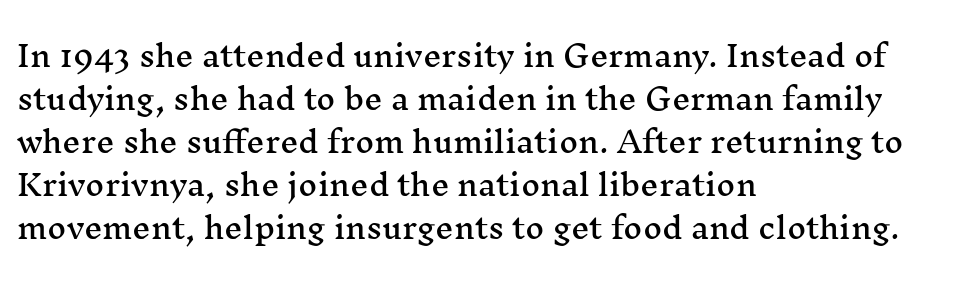
Q: Is the text italic (slanted)? A: No, it is upright.
Q: Is the typeface a serif or a sans-serif typeface? A: Serif.
Q: Is the text underlined? A: No.
Q: How is the paragraph aligned? A: Left-aligned.
Q: Is the spacing between letters normal or unusually wide? A: Normal.
Q: Is the spacing between lines tight, normal or loose? A: Normal.
Q: Width (condensed, normal, or wide)? A: Wide.
Q: Stroke contrast? A: Medium.
Q: x-height? A: Medium.
Q: Monospaced? A: No.
